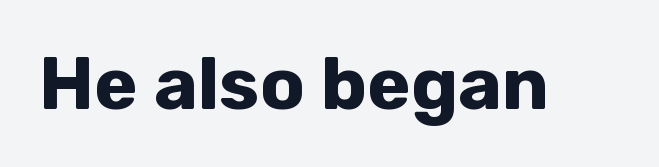
The image shows 74 px bold sans-serif type, upright; set normal letter spacing, not underlined; low stroke contrast and a medium x-height.
